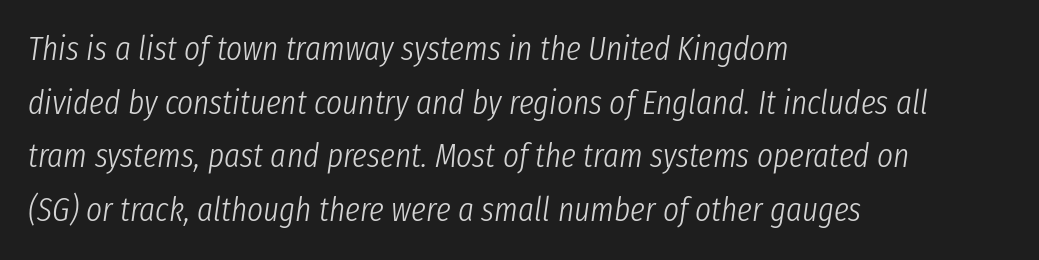
{"italic": "yes", "lean": "right", "slant_degrees": 8, "bold": "no", "weight": "light", "width": "condensed", "stroke_contrast": "low", "x_height": "medium", "monospaced": "no", "underline": "no", "align": "left", "line_spacing": "normal", "line_spacing_ratio": 1.58, "letter_spacing": "normal", "letter_spacing_em": 0.0, "glyph_px": 34}
